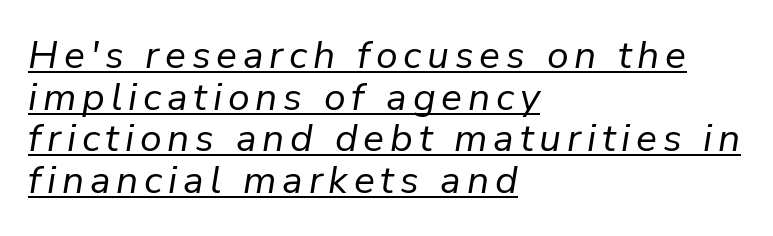
The image shows 39 px regular-weight type, italic (leaning right); set left-aligned, tight line spacing (1.07x), underlined; low stroke contrast and a medium x-height.
